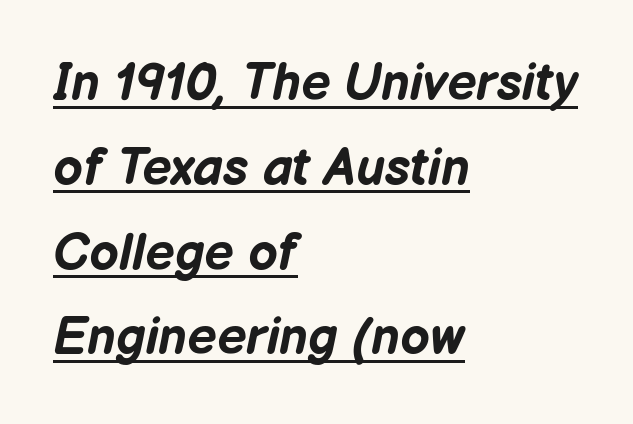
Q: Is the text bold? A: Yes.
Q: Is the text italic (slanted)? A: Yes, it leans right by about 12 degrees.
Q: Is the text underlined? A: Yes.
Q: How is the paragraph aligned? A: Left-aligned.
Q: Is the spacing between letters normal or unusually wide? A: Normal.
Q: Is the spacing between lines tight, normal or loose? A: Normal.
Q: Width (condensed, normal, or wide)? A: Normal.
Q: Stroke contrast? A: Low.
Q: x-height? A: Medium.
Q: Monospaced? A: No.
